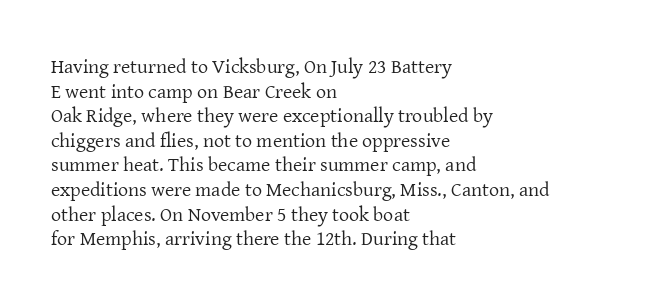
The image shows 20 px text type, upright; set left-aligned, line spacing 1.23x, normal letter spacing, not underlined.
